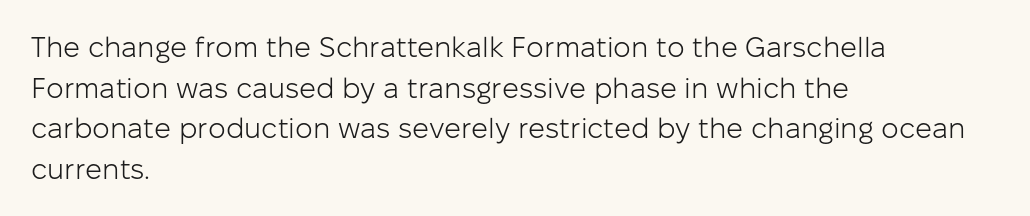
Q: Is the text bold? A: No.
Q: Is the text italic (slanted)? A: No, it is upright.
Q: Is the typeface a serif or a sans-serif typeface? A: Sans-serif.
Q: Is the text underlined? A: No.
Q: How is the paragraph aligned? A: Left-aligned.
Q: Is the spacing between letters normal or unusually wide? A: Normal.
Q: Is the spacing between lines tight, normal or loose? A: Normal.
Q: Width (condensed, normal, or wide)? A: Normal.
Q: Stroke contrast? A: Low.
Q: x-height? A: Medium.
Q: Monospaced? A: No.
